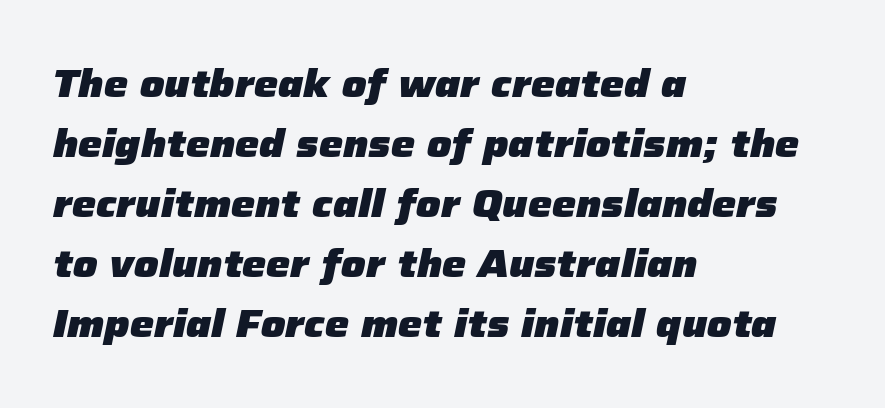
Q: Is the text bold? A: Yes.
Q: Is the text italic (slanted)? A: Yes, it leans right by about 12 degrees.
Q: Is the text underlined? A: No.
Q: How is the paragraph aligned? A: Left-aligned.
Q: Is the spacing between letters normal or unusually wide? A: Normal.
Q: Is the spacing between lines tight, normal or loose? A: Normal.
Q: Width (condensed, normal, or wide)? A: Normal.
Q: Stroke contrast? A: Low.
Q: x-height? A: Medium.
Q: Monospaced? A: No.
